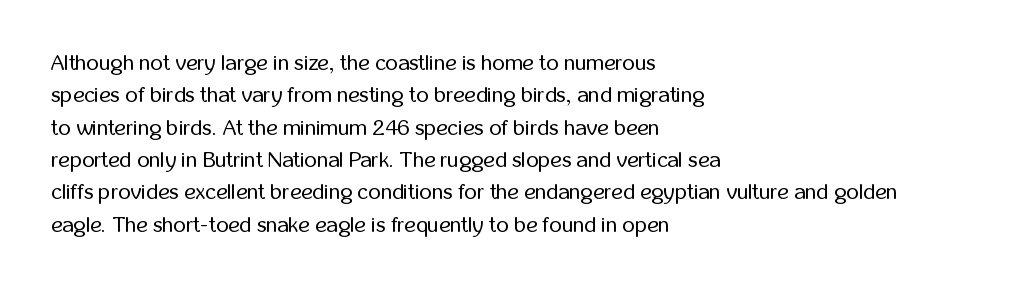
Does extra space separate the letters? No, they use regular spacing. Compared with a typical body face, this is equally light or lighter still. Casual observation: everything's shoved over to the left. This sample keeps an unexceptional amount of space between lines.
